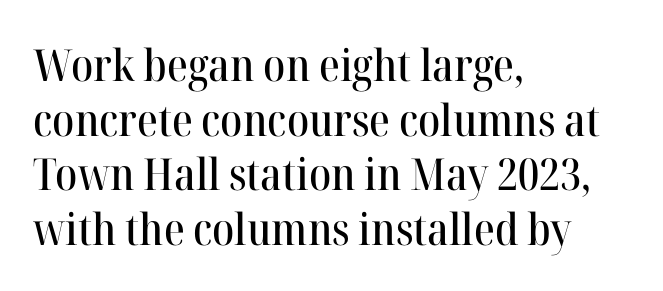
The image shows 44 px serif type, upright; set left-aligned, line spacing 1.24x, normal letter spacing, not underlined; high stroke contrast and a medium x-height.
